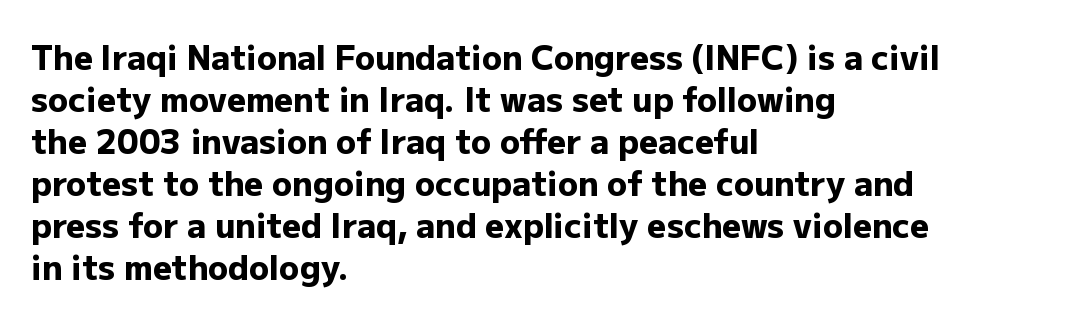
{"serif": "no", "italic": "no", "bold": "yes", "weight": "heavy", "width": "normal", "stroke_contrast": "low", "x_height": "medium", "monospaced": "no", "underline": "no", "align": "left", "line_spacing": "normal", "line_spacing_ratio": 1.27, "letter_spacing": "normal", "letter_spacing_em": 0.0, "glyph_px": 33}
